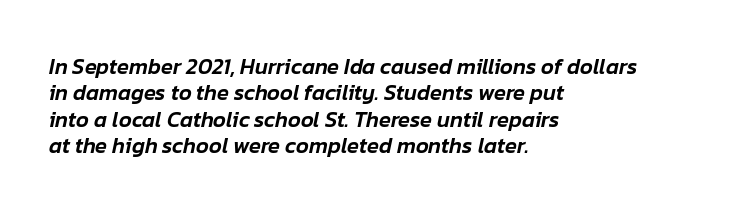
Q: Is the text italic (slanted)? A: Yes, it leans right by about 12 degrees.
Q: Is the text underlined? A: No.
Q: How is the paragraph aligned? A: Left-aligned.
Q: Is the spacing between letters normal or unusually wide? A: Normal.
